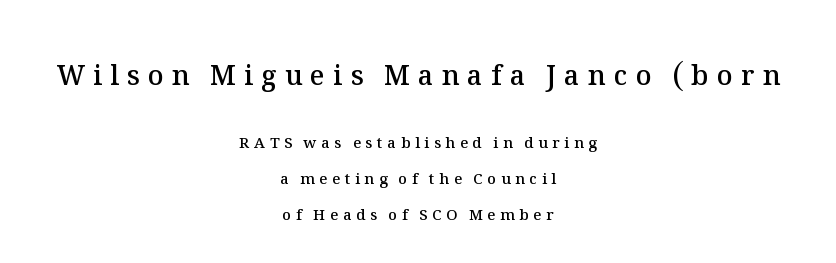
{"italic": "no", "bold": "semi", "underline": "no", "align": "center", "line_spacing": "loose", "line_spacing_ratio": 2.4, "letter_spacing": "wide", "letter_spacing_em": 0.31, "larger_block": "first", "size_ratio": 1.8, "glyph_px": 27}
